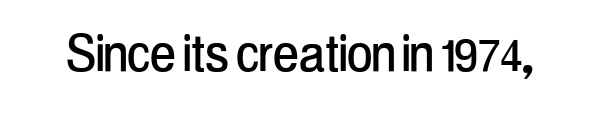
The image shows 61 px condensed sans-serif type, upright; set normal letter spacing, not underlined; low stroke contrast and a medium x-height.
